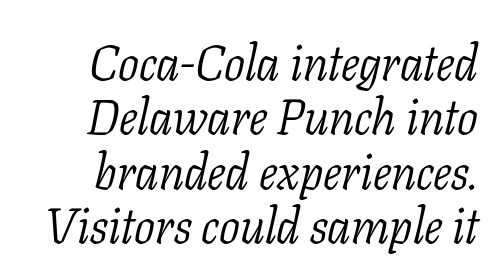
The image shows 49 px light serif type, italic (leaning right); set right-aligned, tight line spacing (1.11x), normal letter spacing, not underlined; low stroke contrast and a medium x-height.
